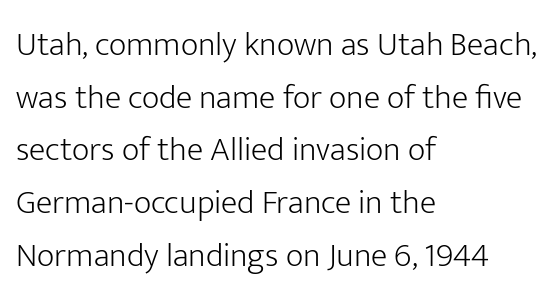
Q: Is the text bold? A: No.
Q: Is the text italic (slanted)? A: No, it is upright.
Q: Is the typeface a serif or a sans-serif typeface? A: Sans-serif.
Q: Is the text underlined? A: No.
Q: How is the paragraph aligned? A: Left-aligned.
Q: Is the spacing between letters normal or unusually wide? A: Normal.
Q: Is the spacing between lines tight, normal or loose? A: Normal.
Q: Width (condensed, normal, or wide)? A: Normal.
Q: Stroke contrast? A: Low.
Q: x-height? A: Medium.
Q: Monospaced? A: No.
